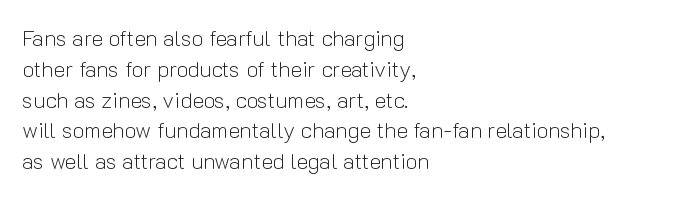
Summary of vertical rhythm: regular, with standard interline spacing. Short note: letters normally spaced. The font's upright variant was chosen for this text. Casual observation: everything's shoved over to the left.
